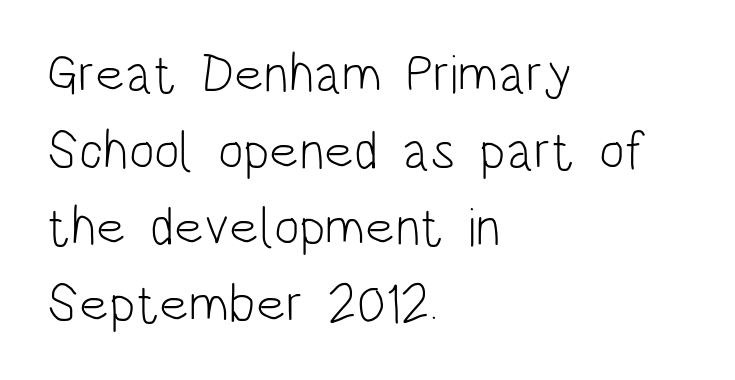
One glance says typical: line gaps are just what's usual. This rendering uses left alignment, leaving the right contour irregular. Proportional: the letters do not fall into vertical columns. Clear beneath every line of the passage. Short note: letters normally spaced.
